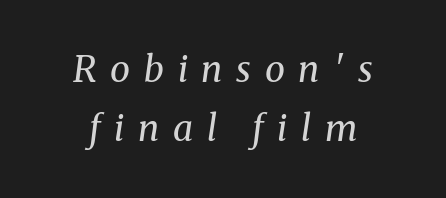
{"serif": "yes", "italic": "yes", "lean": "right", "slant_degrees": 8, "bold": "no", "weight": "regular", "width": "normal", "stroke_contrast": "medium", "x_height": "medium", "monospaced": "no", "underline": "no", "align": "center", "line_spacing": "normal", "line_spacing_ratio": 1.65, "letter_spacing": "wide", "letter_spacing_em": 0.38, "glyph_px": 36}
